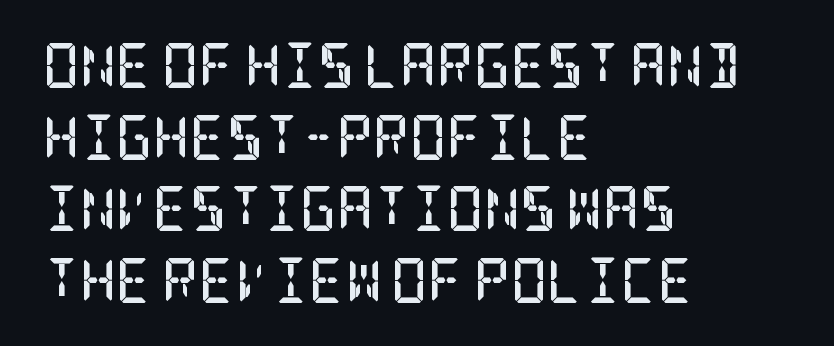
Q: Is the text bold? A: Yes.
Q: Is the text italic (slanted)? A: No, it is upright.
Q: Is the typeface a serif or a sans-serif typeface? A: Serif.
Q: Is the text underlined? A: No.
Q: How is the paragraph aligned? A: Left-aligned.
Q: Is the spacing between letters normal or unusually wide? A: Normal.
Q: Is the spacing between lines tight, normal or loose? A: Normal.
Q: Width (condensed, normal, or wide)? A: Condensed.
Q: Stroke contrast? A: Low.
Q: x-height? A: Large.
